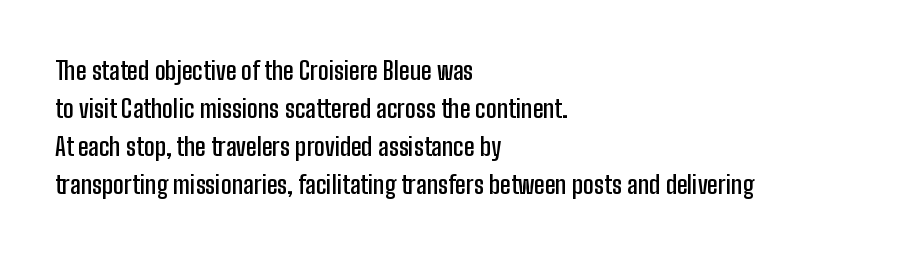
Q: Is the text bold? A: Semi-bold.
Q: Is the text italic (slanted)? A: No, it is upright.
Q: Is the text underlined? A: No.
Q: How is the paragraph aligned? A: Left-aligned.
Q: Is the spacing between letters normal or unusually wide? A: Normal.
Q: Is the spacing between lines tight, normal or loose? A: Normal.
